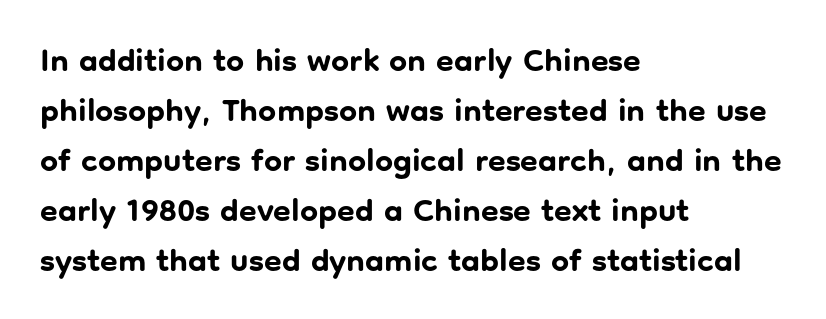
The image shows 32 px bold sans-serif type, upright; set left-aligned, normal line spacing (1.56x), normal letter spacing, not underlined; low stroke contrast and a medium x-height.
